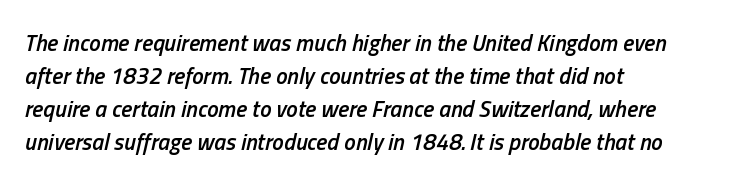
The image shows 23 px text type, italic (leaning right); set left-aligned, normal line spacing (1.43x), normal letter spacing, not underlined.
